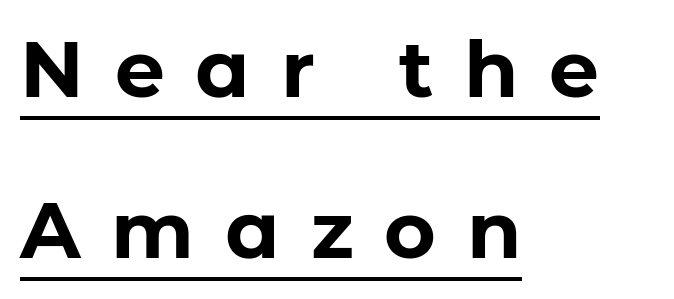
{"serif": "no", "italic": "no", "bold": "yes", "weight": "bold", "width": "normal", "stroke_contrast": "low", "x_height": "medium", "monospaced": "no", "underline": "yes", "align": "left", "line_spacing": "loose", "line_spacing_ratio": 2.04, "letter_spacing": "wide", "letter_spacing_em": 0.39, "glyph_px": 79}
